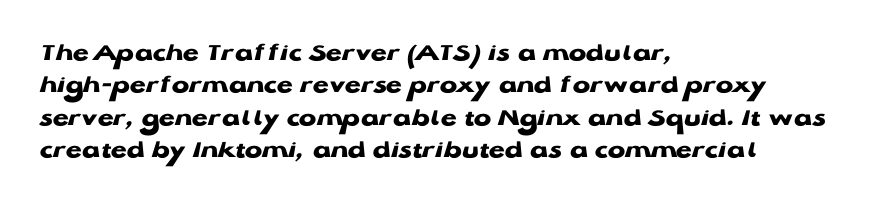
Q: Is the text bold? A: Yes.
Q: Is the text italic (slanted)? A: No, it is upright.
Q: Is the text underlined? A: No.
Q: How is the paragraph aligned? A: Left-aligned.
Q: Is the spacing between letters normal or unusually wide? A: Normal.
Q: Is the spacing between lines tight, normal or loose? A: Normal.
